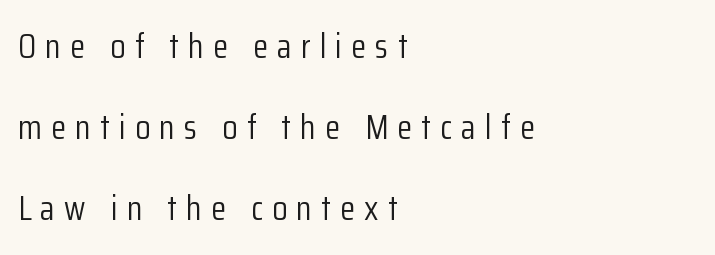
{"serif": "no", "italic": "no", "bold": "no", "weight": "light", "width": "condensed", "stroke_contrast": "low", "x_height": "medium", "monospaced": "no", "underline": "no", "align": "left", "line_spacing": "loose", "line_spacing_ratio": 2.32, "letter_spacing": "wide", "letter_spacing_em": 0.26, "glyph_px": 35}
